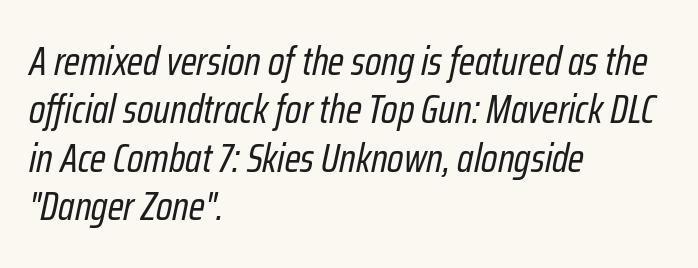
Q: Is the text bold? A: No.
Q: Is the text italic (slanted)? A: Yes, it leans right by about 12 degrees.
Q: Is the text underlined? A: No.
Q: How is the paragraph aligned? A: Left-aligned.
Q: Is the spacing between letters normal or unusually wide? A: Normal.
Q: Width (condensed, normal, or wide)? A: Condensed.
Q: Stroke contrast? A: Low.
Q: x-height? A: Medium.
Q: Monospaced? A: No.
